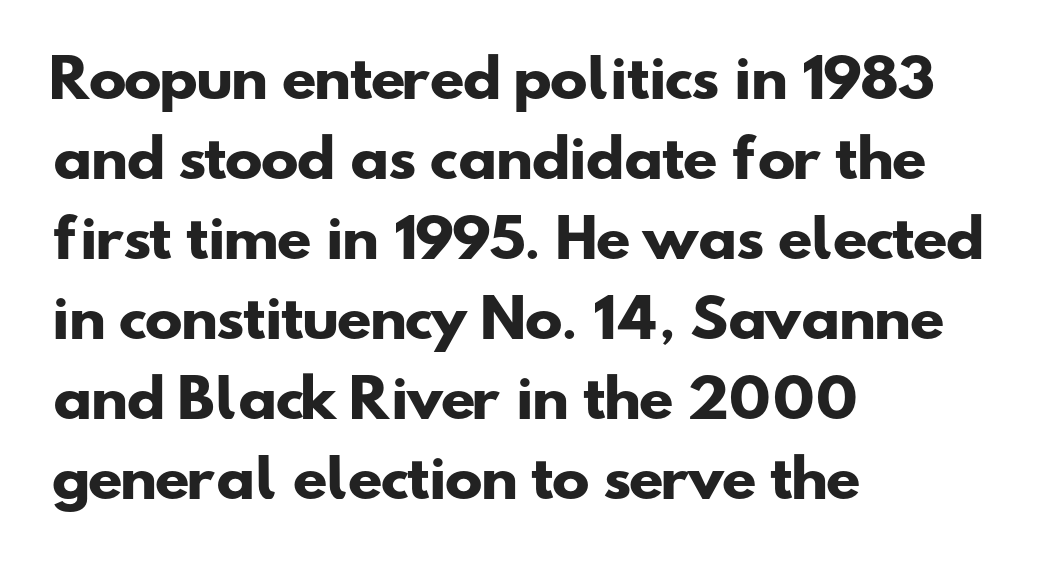
The image shows 51 px heavy, wide sans-serif type; set left-aligned, normal line spacing (1.57x), normal letter spacing, not underlined; low stroke contrast and a small x-height.
